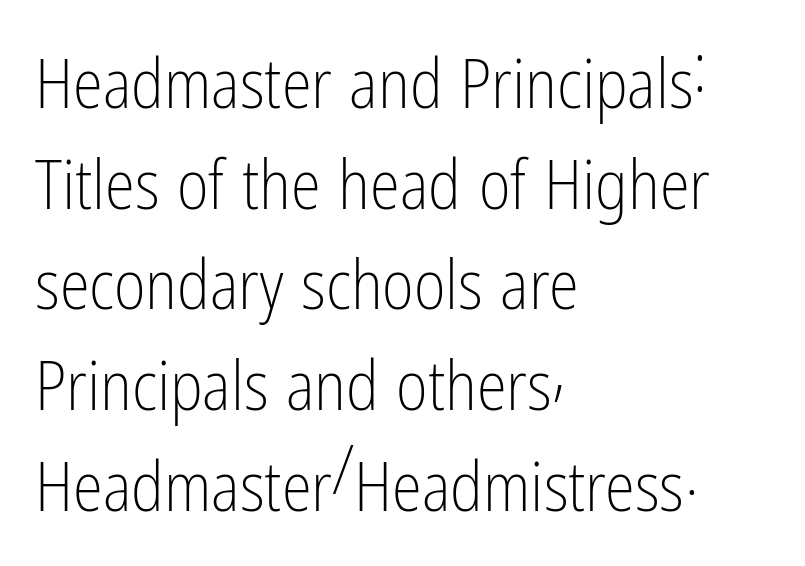
The image shows 68 px light, condensed sans-serif type, upright; set left-aligned, normal line spacing (1.48x), normal letter spacing, not underlined; low stroke contrast and a medium x-height.
